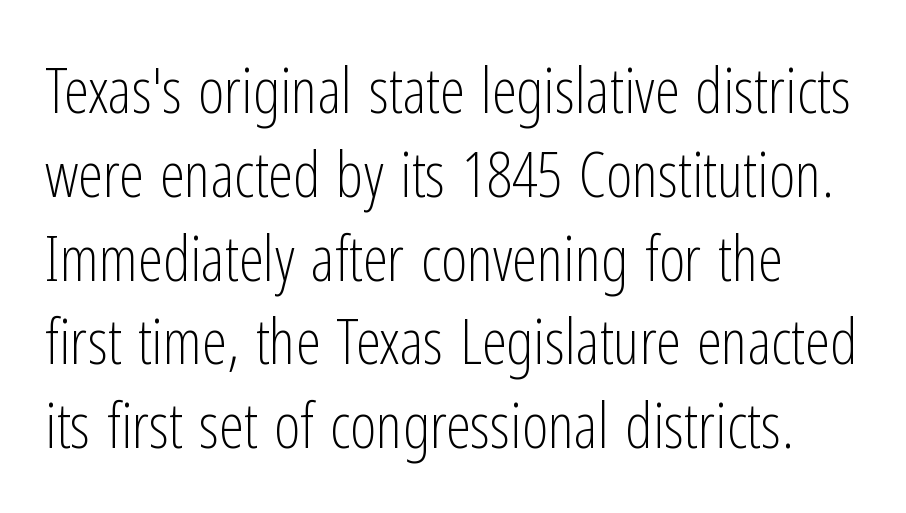
Q: Is the text bold? A: No.
Q: Is the text italic (slanted)? A: No, it is upright.
Q: Is the typeface a serif or a sans-serif typeface? A: Sans-serif.
Q: Is the text underlined? A: No.
Q: Is the spacing between letters normal or unusually wide? A: Normal.
Q: Is the spacing between lines tight, normal or loose? A: Normal.
Q: Width (condensed, normal, or wide)? A: Condensed.
Q: Stroke contrast? A: Low.
Q: x-height? A: Medium.
Q: Monospaced? A: No.
